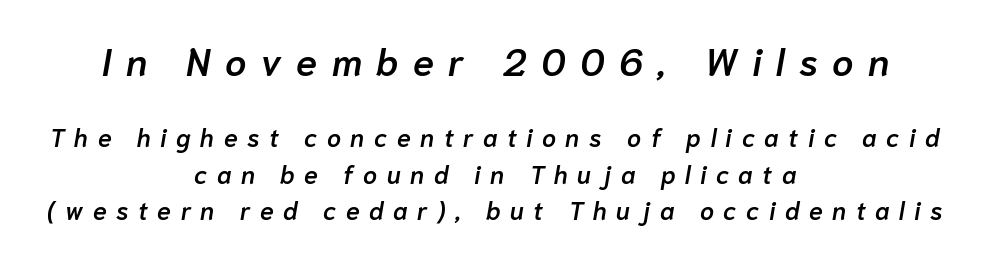
Regular leading. The baseline area is clear. You get the large type first, then a drop to smaller type. This sample has the flowing, uneven cadence of proportional lettering. The lines are quadded center.
